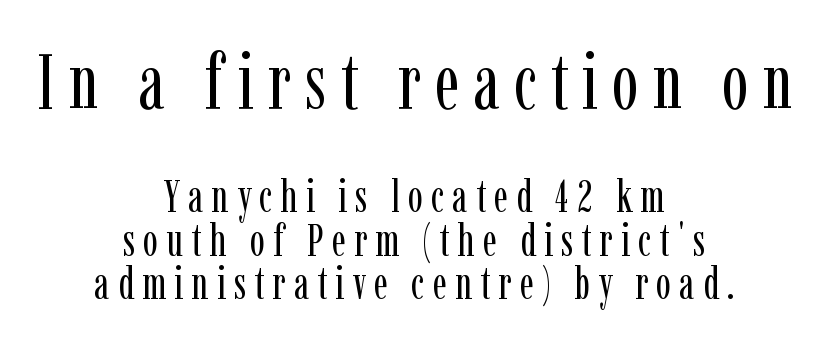
The image shows 78 px regular-weight, condensed serif type, upright; set centered, tight line spacing (0.97x), not underlined; the first (top) block is 1.73x larger; low stroke contrast and a medium x-height.
